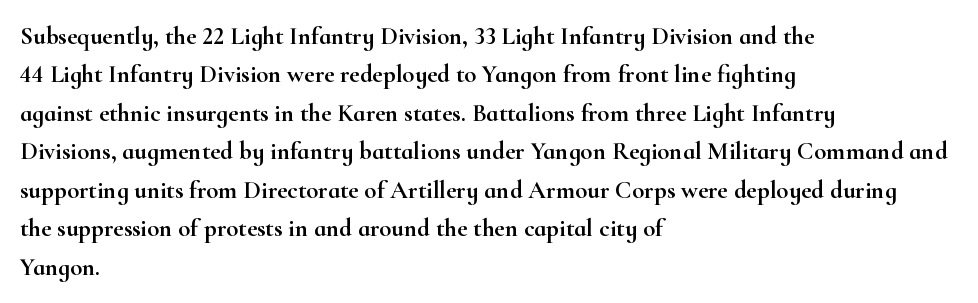
{"italic": "no", "underline": "no", "align": "left", "line_spacing": "normal", "line_spacing_ratio": 1.54, "letter_spacing": "normal", "letter_spacing_em": 0.0, "glyph_px": 25}
